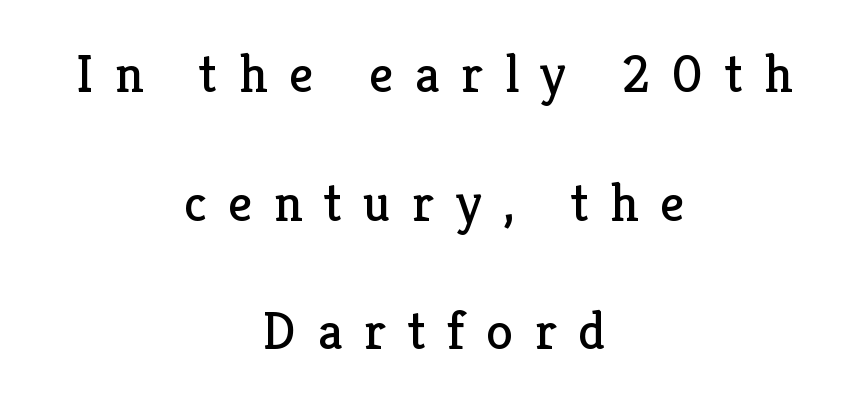
Q: Is the text bold? A: No.
Q: Is the text italic (slanted)? A: No, it is upright.
Q: Is the typeface a serif or a sans-serif typeface? A: Serif.
Q: Is the text underlined? A: No.
Q: How is the paragraph aligned? A: Centered.
Q: Is the spacing between letters normal or unusually wide? A: Unusually wide.
Q: Is the spacing between lines tight, normal or loose? A: Loose.
Q: Width (condensed, normal, or wide)? A: Normal.
Q: Stroke contrast? A: Low.
Q: x-height? A: Medium.
Q: Monospaced? A: No.
